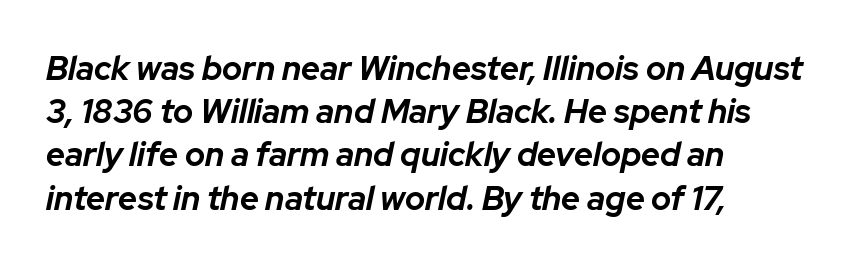
{"italic": "yes", "lean": "right", "slant_degrees": 12, "bold": "yes", "weight": "bold", "width": "normal", "stroke_contrast": "low", "x_height": "medium", "monospaced": "no", "underline": "no", "align": "left", "line_spacing": "normal", "line_spacing_ratio": 1.31, "letter_spacing": "normal", "letter_spacing_em": 0.0, "glyph_px": 33}
